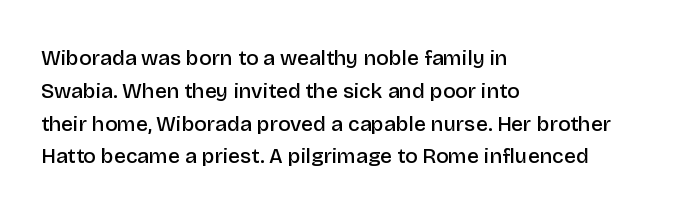
A somewhat darkened texture: the type is semibold rather than bold. Every stem runs plumb, perpendicular to the baseline. No extra tracking has been applied to these lines. A bare baseline throughout the passage. Every row of glyphs begins at an identical x-position on the left. Normally led — the rows are evenly, conventionally spaced.
